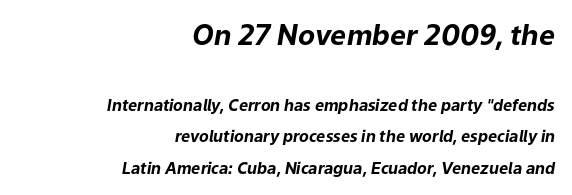
{"italic": "yes", "lean": "right", "slant_degrees": 9, "bold": "yes", "weight": "bold", "width": "normal", "stroke_contrast": "low", "x_height": "medium", "monospaced": "no", "underline": "no", "align": "right", "line_spacing": "loose", "line_spacing_ratio": 1.97, "letter_spacing": "normal", "letter_spacing_em": 0.0, "larger_block": "first", "size_ratio": 1.75, "glyph_px": 28}
